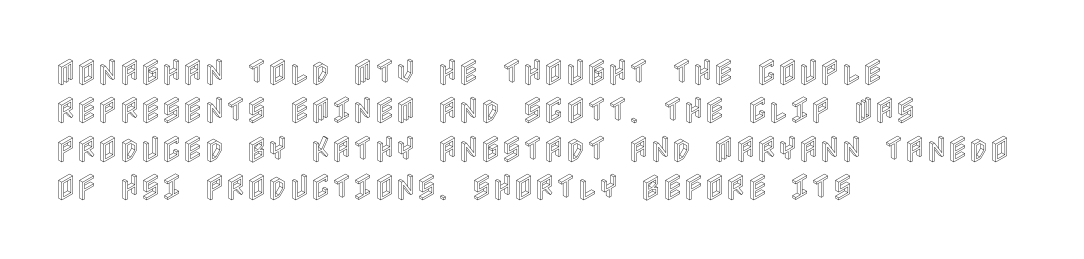
Posture: straight, roman, zero tilt. This sample uses plain, unmodified letter spacing. The paragraph has a hard left edge and a soft right edge. Baseline-to-baseline distance is the conventional proportion of letter height. Type without underlining.
